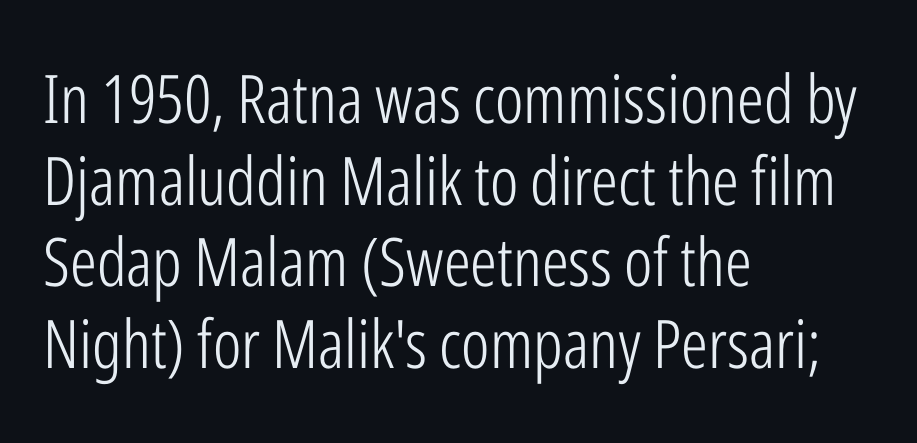
{"serif": "no", "italic": "no", "bold": "no", "weight": "light", "width": "condensed", "stroke_contrast": "low", "x_height": "medium", "monospaced": "no", "underline": "no", "align": "left", "line_spacing_ratio": 1.22, "letter_spacing": "normal", "letter_spacing_em": 0.0, "glyph_px": 67}
